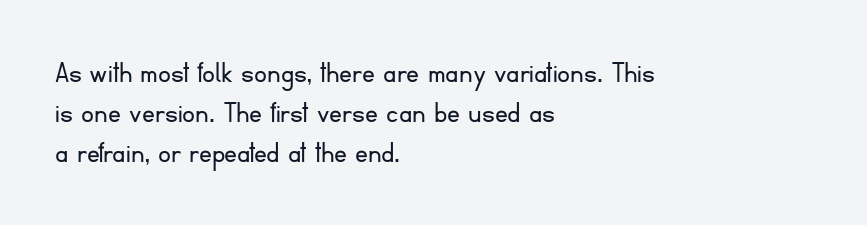
In CSS terms this would be text-align: left. It's the straight-up-and-down kind of type. The gap between lines stays unmarked. Typographically, this falls in the sans-serif category. Character widths vary here, with narrow letters taking less room than wide ones.
